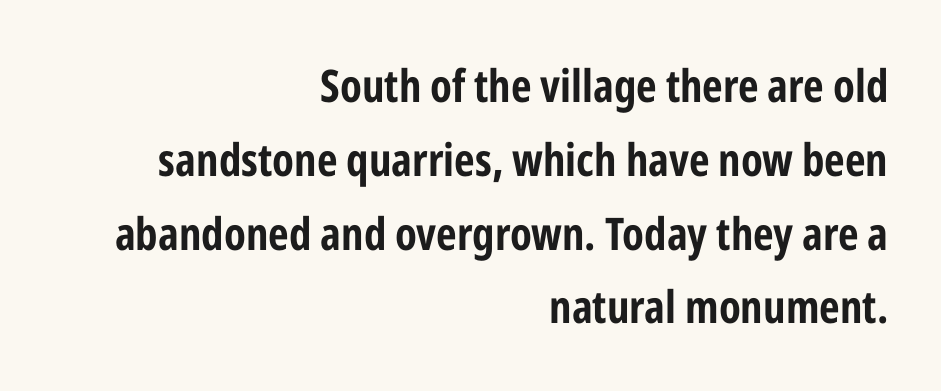
Q: Is the text bold? A: Yes.
Q: Is the text italic (slanted)? A: No, it is upright.
Q: Is the typeface a serif or a sans-serif typeface? A: Sans-serif.
Q: Is the text underlined? A: No.
Q: How is the paragraph aligned? A: Right-aligned.
Q: Is the spacing between letters normal or unusually wide? A: Normal.
Q: Is the spacing between lines tight, normal or loose? A: Normal.
Q: Width (condensed, normal, or wide)? A: Condensed.
Q: Stroke contrast? A: Low.
Q: x-height? A: Medium.
Q: Monospaced? A: No.
